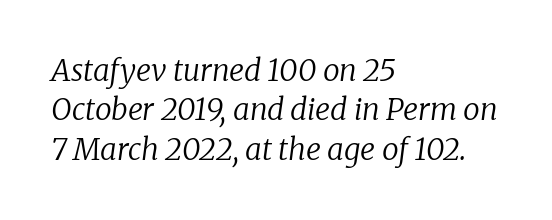
{"serif": "yes", "italic": "yes", "lean": "right", "slant_degrees": 8, "bold": "no", "weight": "regular", "width": "normal", "stroke_contrast": "low", "x_height": "medium", "monospaced": "no", "underline": "no", "align": "left", "line_spacing": "normal", "line_spacing_ratio": 1.31, "letter_spacing": "normal", "letter_spacing_em": 0.0, "glyph_px": 30}
